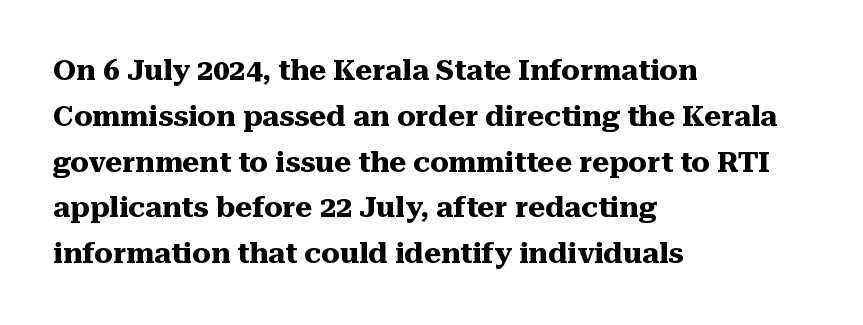
Q: Is the text bold? A: Yes.
Q: Is the text italic (slanted)? A: No, it is upright.
Q: Is the typeface a serif or a sans-serif typeface? A: Serif.
Q: Is the text underlined? A: No.
Q: How is the paragraph aligned? A: Left-aligned.
Q: Is the spacing between letters normal or unusually wide? A: Normal.
Q: Is the spacing between lines tight, normal or loose? A: Normal.
Q: Width (condensed, normal, or wide)? A: Normal.
Q: Stroke contrast? A: Medium.
Q: x-height? A: Medium.
Q: Monospaced? A: No.
